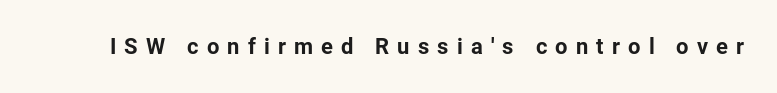
{"italic": "no", "bold": "yes", "underline": "no", "letter_spacing": "wide", "letter_spacing_em": 0.37, "glyph_px": 22}
